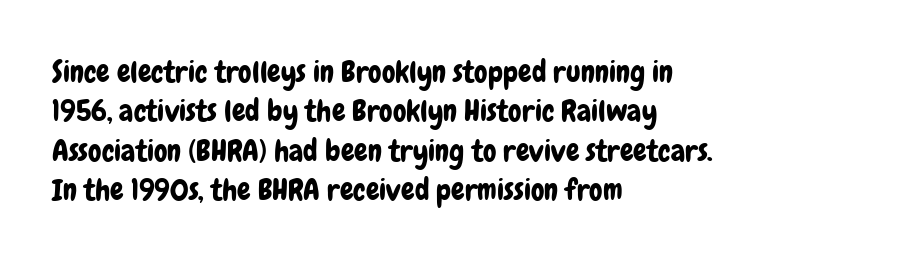
{"serif": "no", "italic": "no", "width": "condensed", "stroke_contrast": "low", "x_height": "medium", "monospaced": "no", "underline": "no", "align": "left", "line_spacing": "normal", "line_spacing_ratio": 1.31, "letter_spacing": "normal", "letter_spacing_em": 0.0, "glyph_px": 30}
